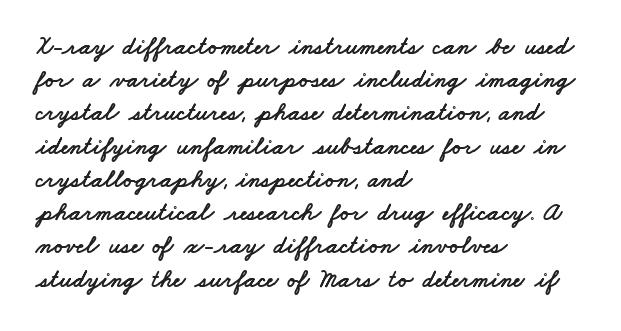
Q: Is the text underlined? A: No.
Q: How is the paragraph aligned? A: Left-aligned.
Q: Is the spacing between letters normal or unusually wide? A: Normal.
Q: Is the spacing between lines tight, normal or loose? A: Normal.
